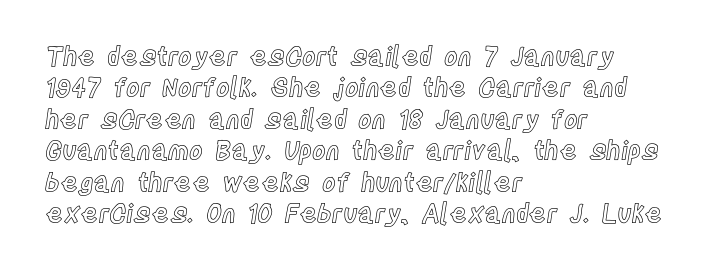
The image shows 26 px text type; set left-aligned, line spacing 1.21x, normal letter spacing, not underlined.
